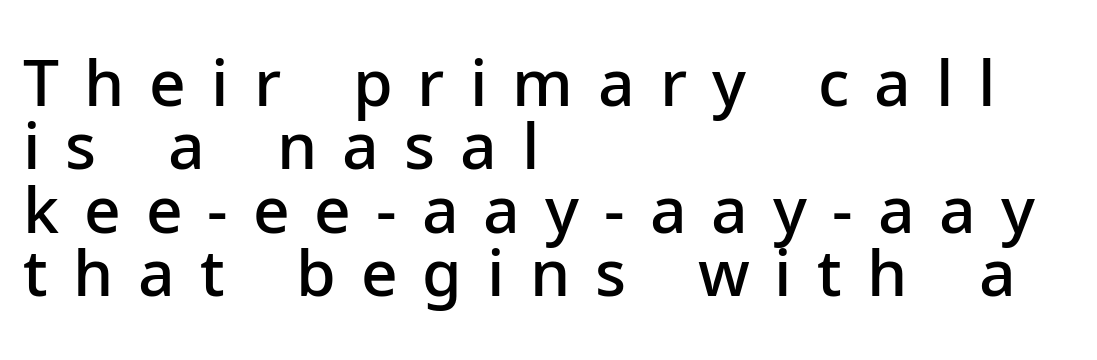
The image shows 64 px semibold sans-serif type, upright; set left-aligned, tight line spacing (0.99x), unusually wide letter spacing (+0.39 em), not underlined; low stroke contrast and a medium x-height.
